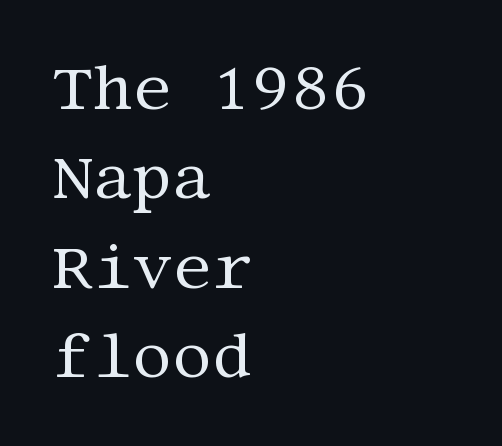
{"serif": "yes", "italic": "no", "bold": "no", "weight": "regular", "width": "normal", "stroke_contrast": "medium", "x_height": "large", "underline": "no", "align": "left", "line_spacing": "normal", "line_spacing_ratio": 1.44, "letter_spacing": "normal", "letter_spacing_em": 0.0, "glyph_px": 62}
